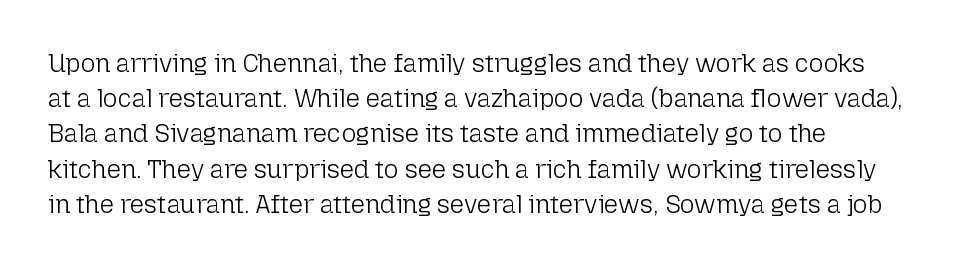
Q: Is the text bold? A: No.
Q: Is the text italic (slanted)? A: No, it is upright.
Q: Is the text underlined? A: No.
Q: Is the spacing between letters normal or unusually wide? A: Normal.
Q: Is the spacing between lines tight, normal or loose? A: Normal.
